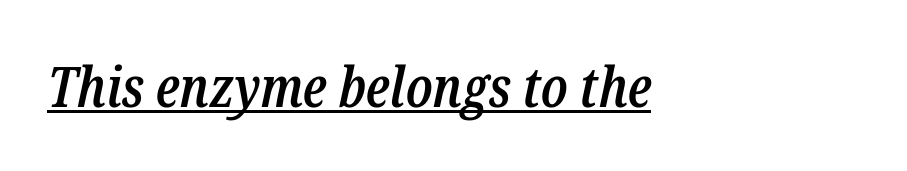
Q: Is the text bold? A: Semi-bold.
Q: Is the text italic (slanted)? A: Yes, it leans right by about 12 degrees.
Q: Is the text underlined? A: Yes.
Q: How is the paragraph aligned? A: Left-aligned.
Q: Is the spacing between letters normal or unusually wide? A: Normal.
Q: Width (condensed, normal, or wide)? A: Condensed.
Q: Stroke contrast? A: Low.
Q: x-height? A: Medium.
Q: Monospaced? A: No.
